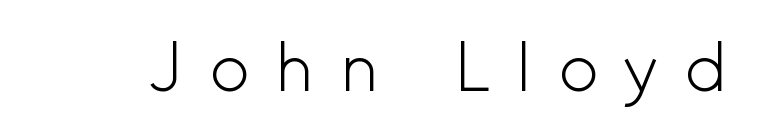
Descender tails drop into unmarked territory. Each letter's strokes conclude bluntly, with no projecting serifs. Looks like regular typesetting: each glyph gets only the width it needs. What stands out about the letter spacing? Its width — letters are far apart. Does the lettering tilt? It doesn't — this is upright.
